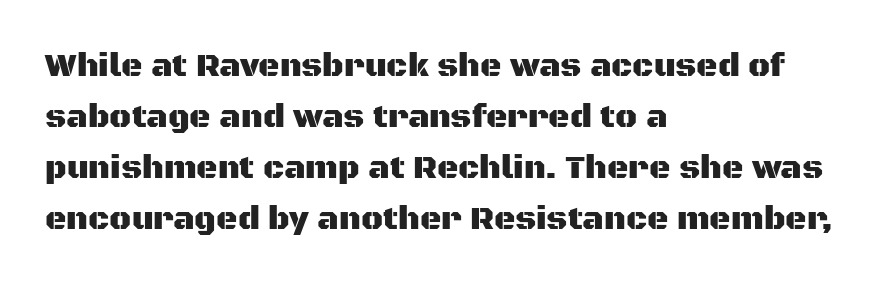
{"serif": "no", "italic": "no", "width": "normal", "stroke_contrast": "medium", "x_height": "large", "monospaced": "no", "underline": "no", "align": "left", "line_spacing": "normal", "line_spacing_ratio": 1.55, "letter_spacing": "normal", "letter_spacing_em": 0.0, "glyph_px": 33}
